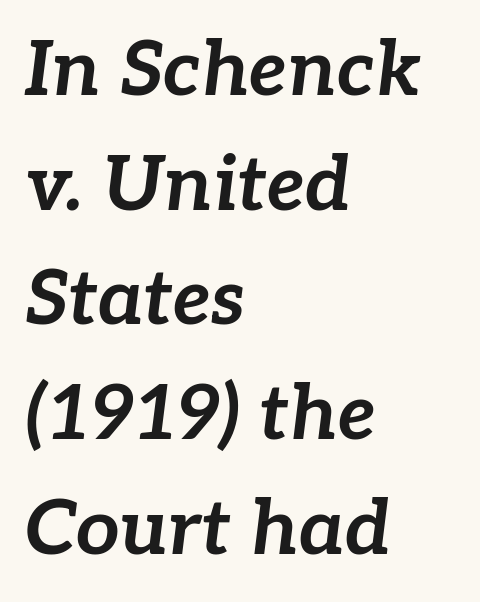
{"italic": "yes", "lean": "right", "slant_degrees": 7, "bold": "yes", "weight": "bold", "width": "normal", "stroke_contrast": "low", "x_height": "medium", "monospaced": "no", "underline": "no", "align": "left", "line_spacing": "normal", "line_spacing_ratio": 1.49, "letter_spacing": "normal", "letter_spacing_em": 0.0, "glyph_px": 77}
